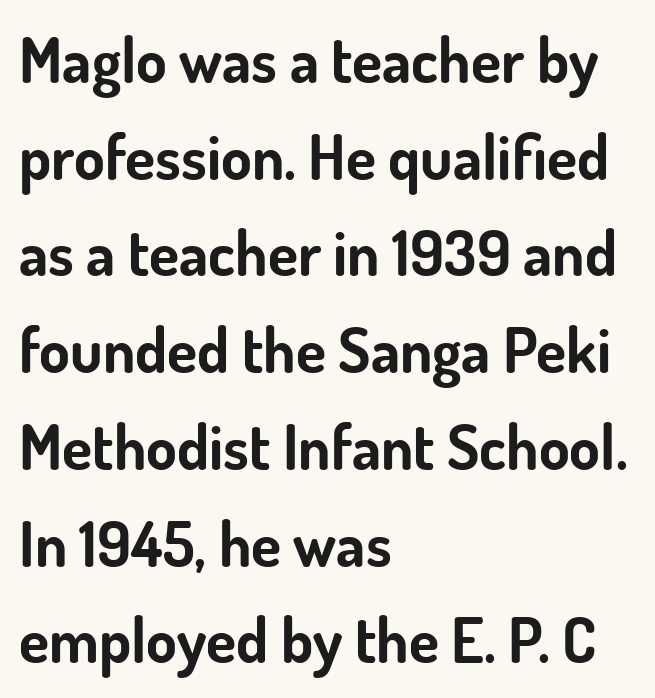
Q: Is the text bold? A: Yes.
Q: Is the text italic (slanted)? A: No, it is upright.
Q: Is the typeface a serif or a sans-serif typeface? A: Sans-serif.
Q: Is the text underlined? A: No.
Q: How is the paragraph aligned? A: Left-aligned.
Q: Is the spacing between letters normal or unusually wide? A: Normal.
Q: Is the spacing between lines tight, normal or loose? A: Normal.
Q: Width (condensed, normal, or wide)? A: Normal.
Q: Stroke contrast? A: Low.
Q: x-height? A: Small.
Q: Monospaced? A: No.
